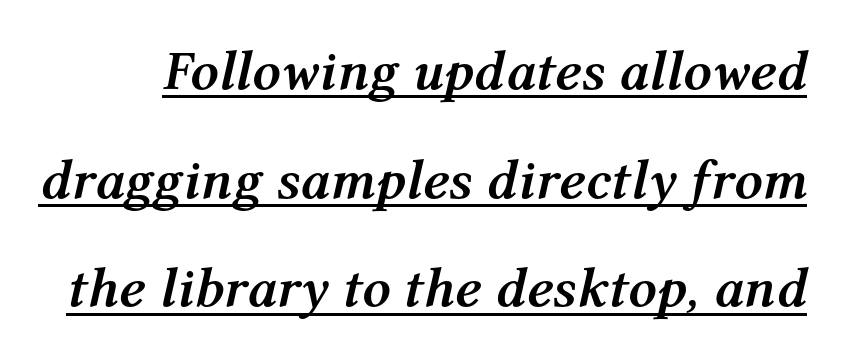
Compared with an ordinary text face, these strokes are far heavier — a full bold. Beneath each row of characters lies a ruled line. The typography opts for an oblique posture over an upright one. What stands out about the letter spacing? Nothing — it is the standard amount. Students, observe: this is what heavily led, spacious text looks like.
